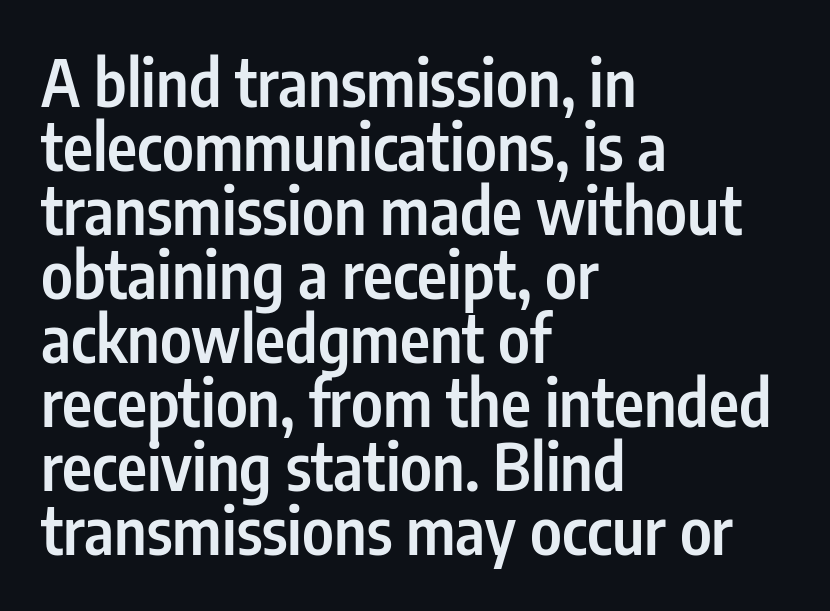
{"serif": "no", "italic": "no", "bold": "semi", "weight": "semibold", "width": "condensed", "stroke_contrast": "low", "x_height": "medium", "monospaced": "no", "underline": "no", "align": "left", "line_spacing": "tight", "line_spacing_ratio": 1.0, "letter_spacing": "normal", "letter_spacing_em": 0.0, "glyph_px": 64}
